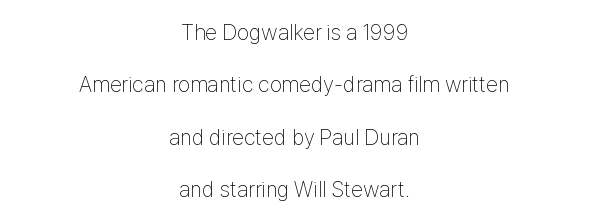
{"italic": "no", "bold": "no", "underline": "no", "align": "center", "line_spacing": "loose", "line_spacing_ratio": 2.38, "letter_spacing": "normal", "letter_spacing_em": 0.0, "glyph_px": 22}
